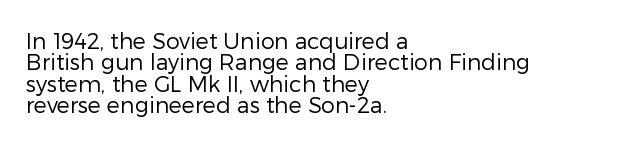
The image shows 22 px text type, upright; set left-aligned, tight line spacing (0.97x), normal letter spacing, not underlined.
